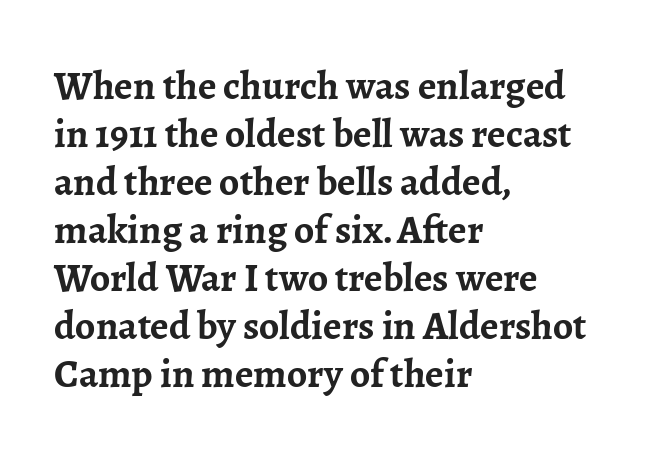
{"serif": "yes", "italic": "no", "bold": "yes", "weight": "semibold", "width": "normal", "stroke_contrast": "low", "x_height": "medium", "monospaced": "no", "underline": "no", "align": "left", "line_spacing_ratio": 1.2, "letter_spacing": "normal", "letter_spacing_em": 0.0, "glyph_px": 40}
